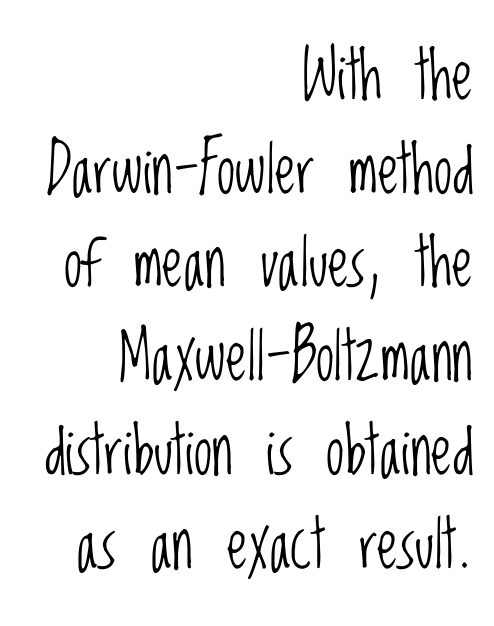
Is the block centered? No — it sits flush against the right margin. You can tell from the bare stems that sans-serif type was used. The vertical gap from one line to the next is medium. Default kerning and tracking; the words read as compact shapes.
